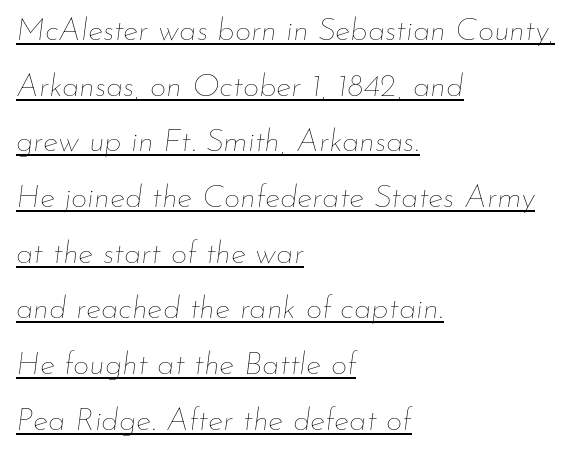
{"italic": "yes", "lean": "right", "slant_degrees": 7, "bold": "no", "weight": "thin", "width": "normal", "stroke_contrast": "low", "x_height": "small", "monospaced": "no", "underline": "yes", "align": "left", "line_spacing_ratio": 1.74, "letter_spacing": "normal", "letter_spacing_em": 0.0, "glyph_px": 32}
